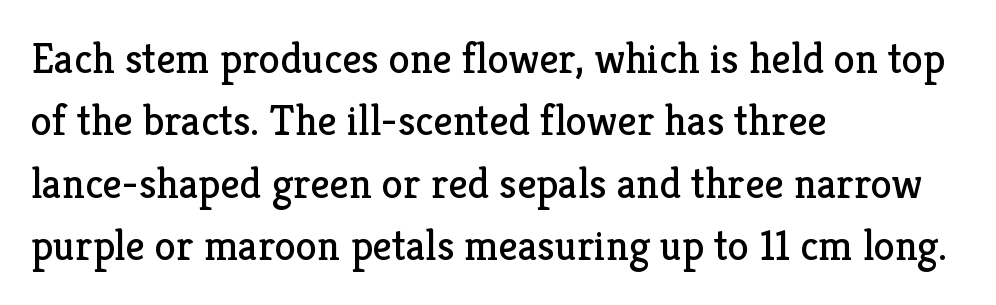
Caption: multi-line text, flush left, ragged right. Serifs: yes, visible at the terminals of the letterforms. These lines are rendered in a variable-pitch font. The rendering keeps characters at their native spacing. Stroke mass is kept to a normal reading level or below.
